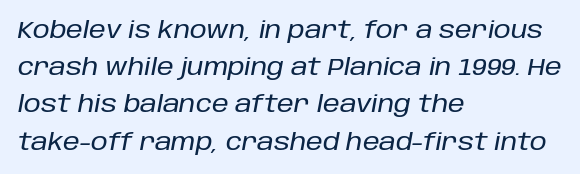
The image shows 24 px text type, italic (leaning right); set left-aligned, normal line spacing (1.55x), normal letter spacing, not underlined.
